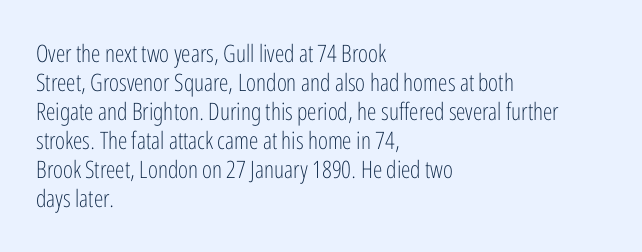
Q: Is the text bold? A: No.
Q: Is the text italic (slanted)? A: No, it is upright.
Q: Is the text underlined? A: No.
Q: How is the paragraph aligned? A: Left-aligned.
Q: Is the spacing between letters normal or unusually wide? A: Normal.
